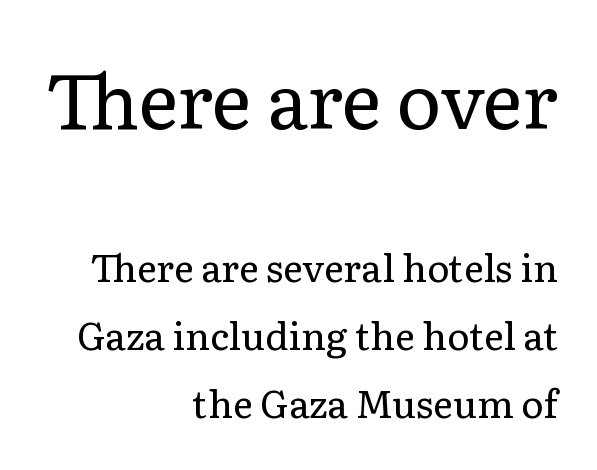
Q: Is the text bold? A: No.
Q: Is the text italic (slanted)? A: No, it is upright.
Q: Is the typeface a serif or a sans-serif typeface? A: Serif.
Q: Is the text underlined? A: No.
Q: How is the paragraph aligned? A: Right-aligned.
Q: Is the spacing between letters normal or unusually wide? A: Normal.
Q: Which block of text is set in a larger size, the first (top) or the second (bottom)? A: The first (top) one.
Q: Width (condensed, normal, or wide)? A: Normal.
Q: Stroke contrast? A: Low.
Q: x-height? A: Medium.
Q: Monospaced? A: No.
